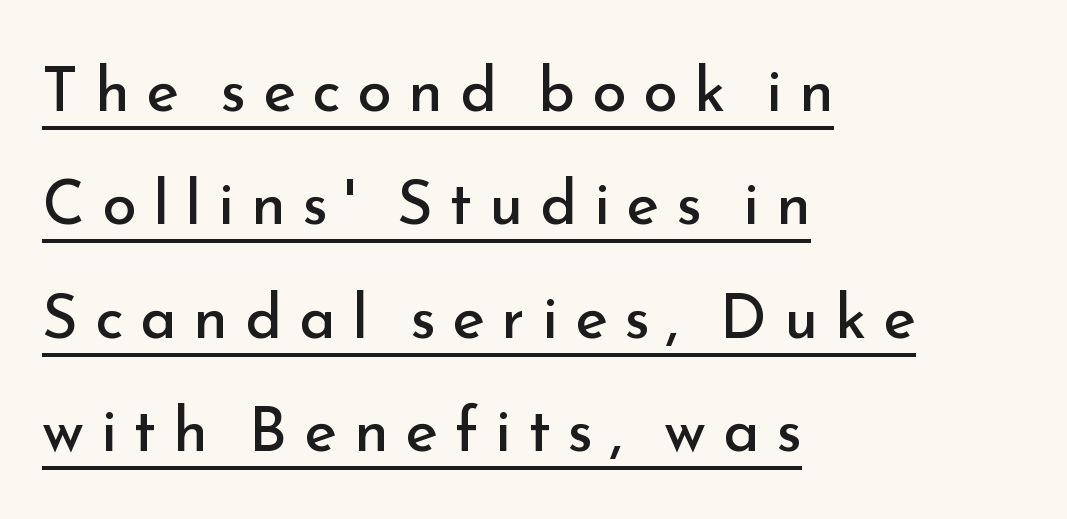
Q: Is the text bold? A: No.
Q: Is the text italic (slanted)? A: No, it is upright.
Q: Is the typeface a serif or a sans-serif typeface? A: Sans-serif.
Q: Is the text underlined? A: Yes.
Q: How is the paragraph aligned? A: Left-aligned.
Q: Is the spacing between letters normal or unusually wide? A: Unusually wide.
Q: Width (condensed, normal, or wide)? A: Normal.
Q: Stroke contrast? A: Low.
Q: x-height? A: Small.
Q: Monospaced? A: No.
